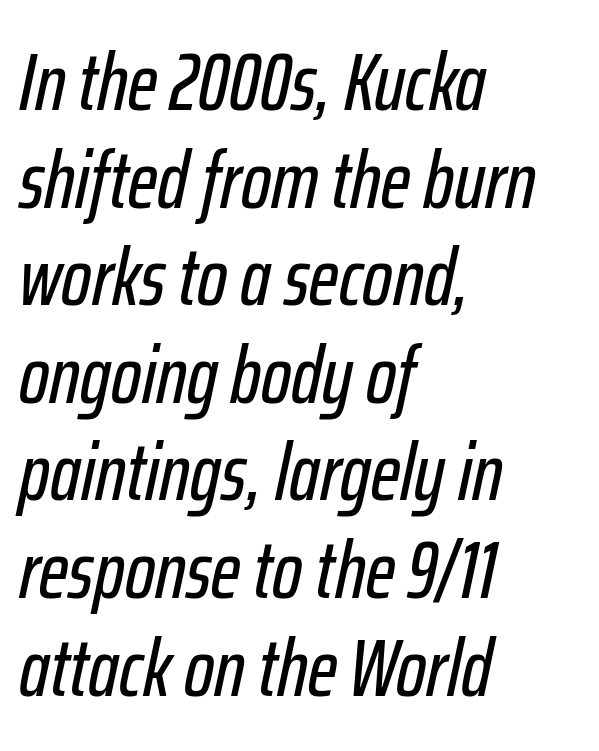
{"italic": "yes", "lean": "right", "slant_degrees": 12, "width": "condensed", "stroke_contrast": "low", "x_height": "medium", "monospaced": "no", "underline": "no", "align": "left", "line_spacing_ratio": 1.22, "letter_spacing": "normal", "letter_spacing_em": 0.0, "glyph_px": 80}
